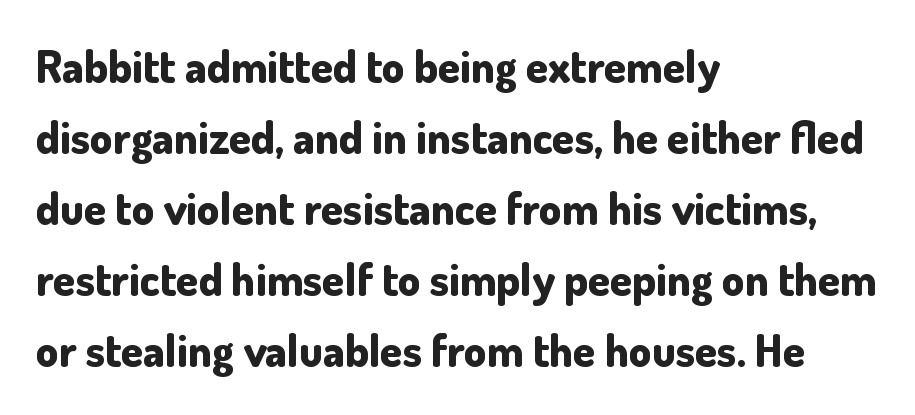
The glyphs are unaccompanied by any horizontal stroke below them. The gaps between neighbouring characters are ordinary and unremarkable. The vertical gap from one line to the next is medium. Serif or sans? Sans — the stroke terminals are bare.
